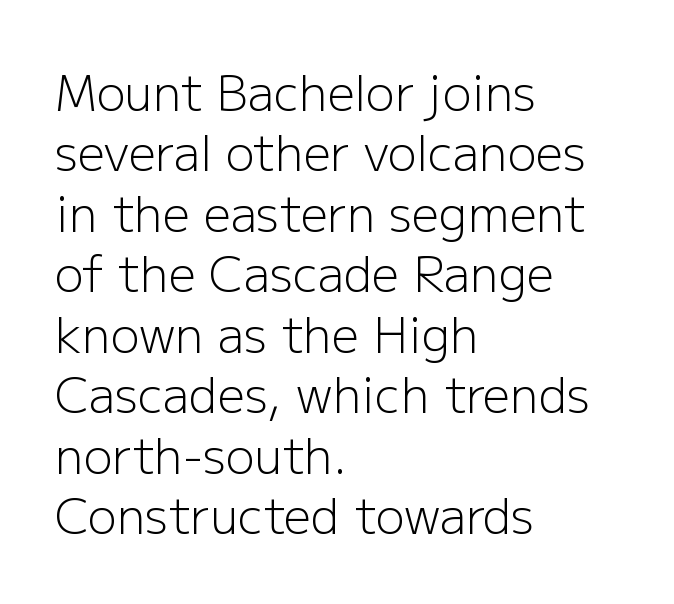
Each letter's strokes conclude bluntly, with no projecting serifs. Does extra space separate the letters? No, they use regular spacing. Bare-footed words on every line. Looks like regular typesetting: each glyph gets only the width it needs. All the whitespace from short lines collects on the right.
